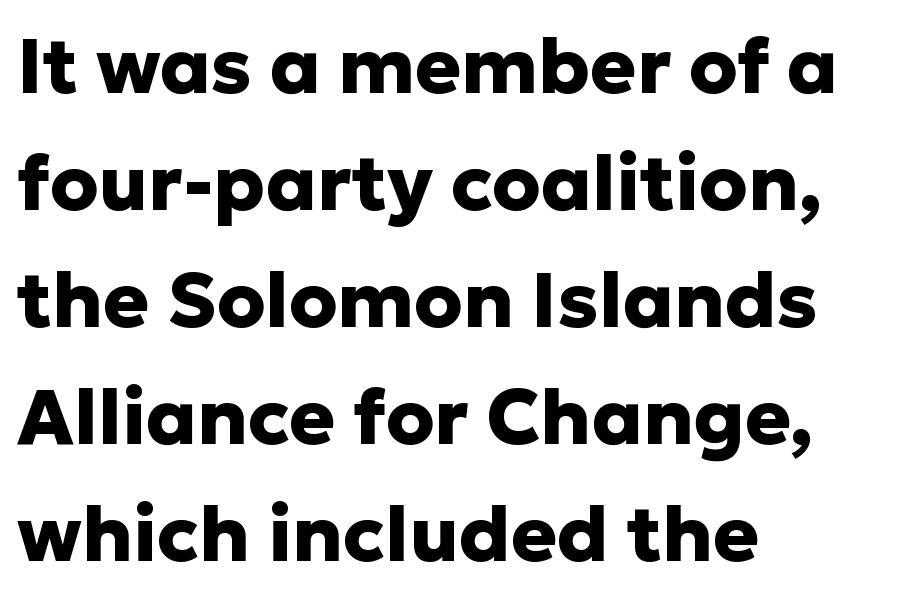
The passage is arranged the way most books set body copy — flush left. You could not count columns in this text — the font is proportionally spaced. The specimen reads as upright at a glance. Words appear dense and cohesive because spacing is normal. Are there feet on the stems? There aren't — it's a sans. The space directly below the letters is spotless.
